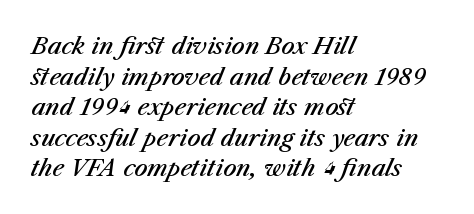
The image shows 23 px text type, italic (leaning right); set left-aligned, normal line spacing (1.33x), normal letter spacing, not underlined.
